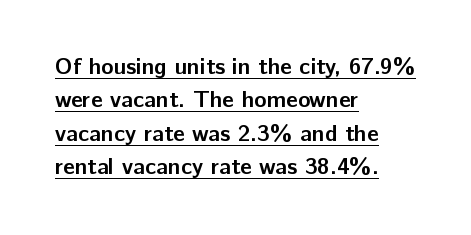
{"italic": "no", "bold": "yes", "underline": "yes", "align": "left", "line_spacing": "normal", "line_spacing_ratio": 1.45, "letter_spacing": "normal", "letter_spacing_em": 0.0, "glyph_px": 23}
